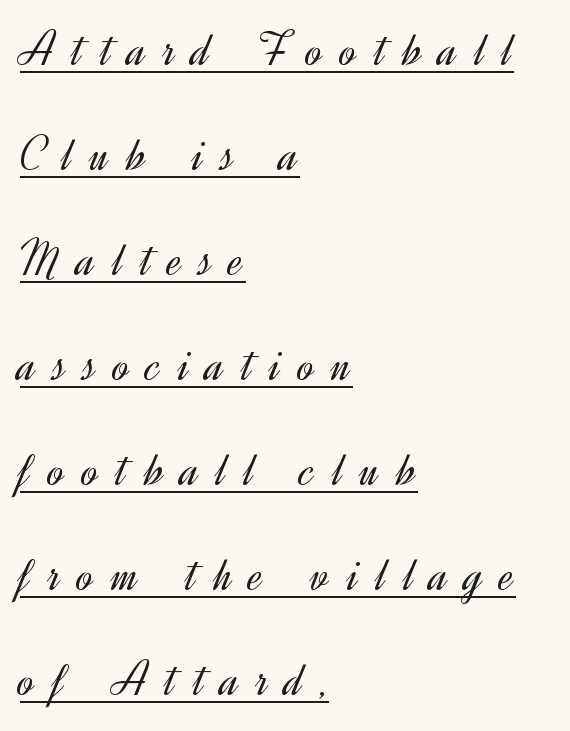
The image shows 50 px light sans-serif type; set left-aligned, loose line spacing (2.1x), unusually wide letter spacing (+0.35 em), underlined; a small x-height.
